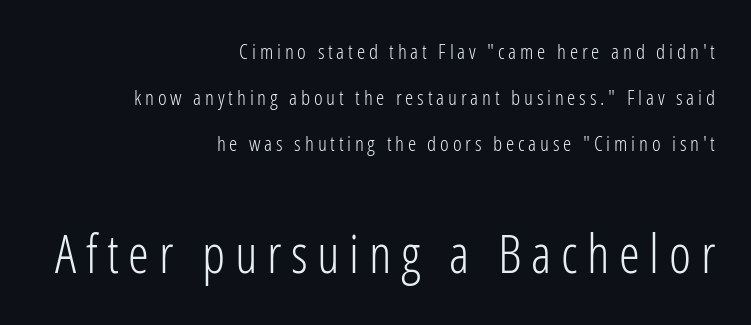
Q: Is the text bold? A: No.
Q: Is the text italic (slanted)? A: No, it is upright.
Q: Is the typeface a serif or a sans-serif typeface? A: Sans-serif.
Q: Is the text underlined? A: No.
Q: How is the paragraph aligned? A: Right-aligned.
Q: Is the spacing between lines tight, normal or loose? A: Loose.
Q: Which block of text is set in a larger size, the first (top) or the second (bottom)? A: The second (bottom) one.
Q: Width (condensed, normal, or wide)? A: Condensed.
Q: Stroke contrast? A: Low.
Q: x-height? A: Medium.
Q: Monospaced? A: No.
